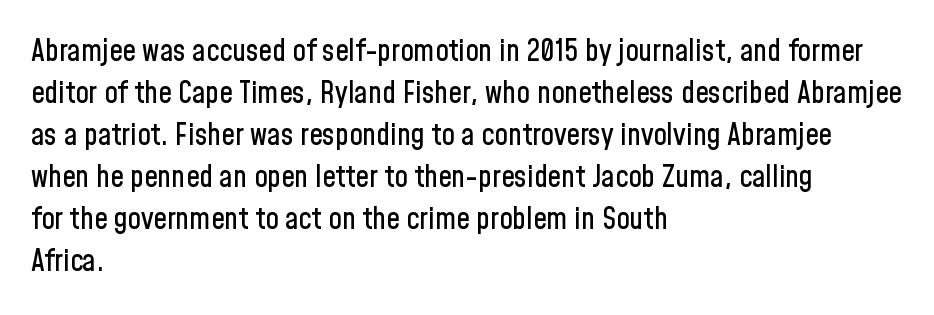
Q: Is the text italic (slanted)? A: No, it is upright.
Q: Is the typeface a serif or a sans-serif typeface? A: Sans-serif.
Q: Is the text underlined? A: No.
Q: How is the paragraph aligned? A: Left-aligned.
Q: Is the spacing between letters normal or unusually wide? A: Normal.
Q: Is the spacing between lines tight, normal or loose? A: Normal.
Q: Width (condensed, normal, or wide)? A: Condensed.
Q: Stroke contrast? A: Low.
Q: x-height? A: Medium.
Q: Monospaced? A: No.
